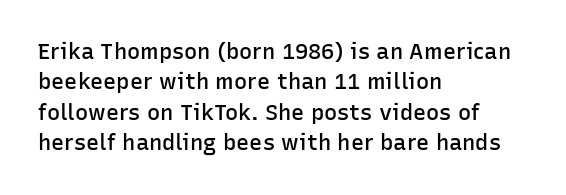
Q: Is the text bold? A: Semi-bold.
Q: Is the text italic (slanted)? A: No, it is upright.
Q: Is the text underlined? A: No.
Q: How is the paragraph aligned? A: Left-aligned.
Q: Is the spacing between letters normal or unusually wide? A: Normal.
Q: Is the spacing between lines tight, normal or loose? A: Normal.
